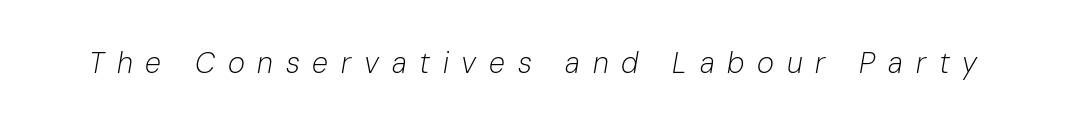
{"italic": "yes", "lean": "right", "slant_degrees": 10, "bold": "no", "weight": "light", "width": "normal", "stroke_contrast": "low", "x_height": "medium", "monospaced": "no", "underline": "no", "letter_spacing": "wide", "letter_spacing_em": 0.44, "glyph_px": 29}
